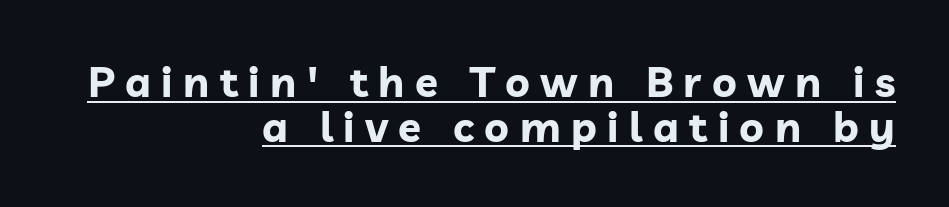
These lines huddle together more closely than default settings would place them. Does the lettering tilt? It doesn't — this is upright. Caption: multi-line text, flush right, ragged left. The type is letterspaced generously, with wide tracking.
